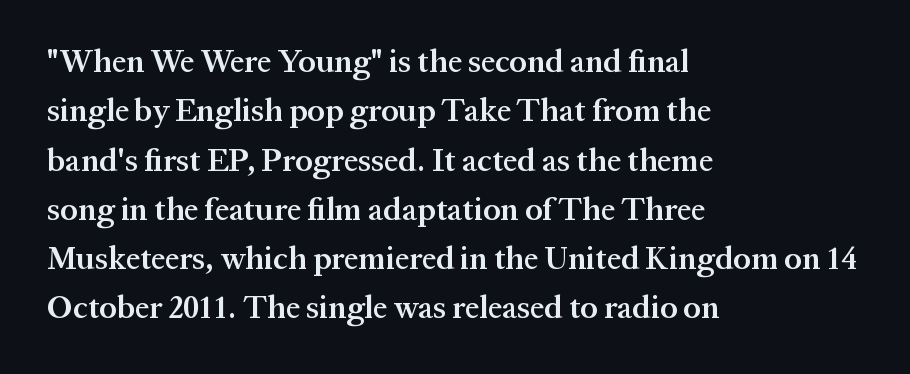
The image shows 32 px semibold serif type, upright; set left-aligned, normal line spacing (1.54x), normal letter spacing, not underlined; medium stroke contrast and a medium x-height.
